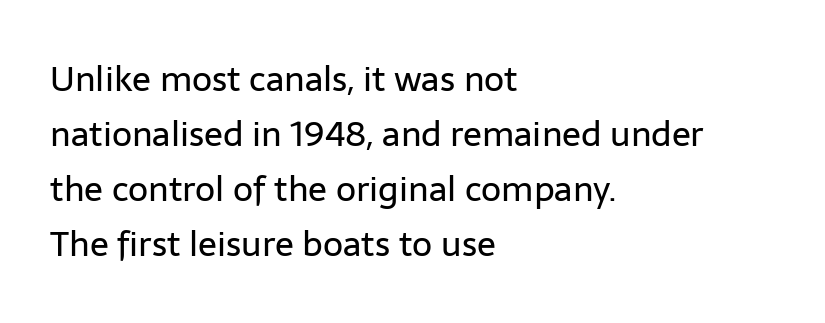
{"serif": "no", "italic": "no", "bold": "no", "weight": "regular", "width": "normal", "stroke_contrast": "low", "x_height": "medium", "monospaced": "no", "underline": "no", "align": "left", "line_spacing": "normal", "line_spacing_ratio": 1.57, "letter_spacing": "normal", "letter_spacing_em": 0.0, "glyph_px": 35}
